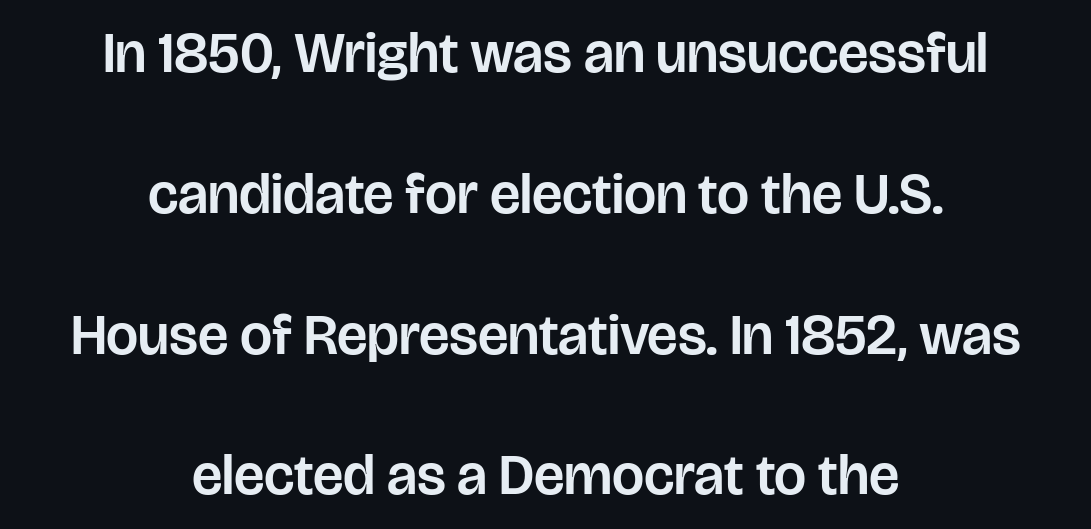
Q: Is the text italic (slanted)? A: No, it is upright.
Q: Is the typeface a serif or a sans-serif typeface? A: Sans-serif.
Q: Is the text underlined? A: No.
Q: How is the paragraph aligned? A: Centered.
Q: Is the spacing between letters normal or unusually wide? A: Normal.
Q: Is the spacing between lines tight, normal or loose? A: Loose.
Q: Width (condensed, normal, or wide)? A: Normal.
Q: Stroke contrast? A: Low.
Q: x-height? A: Large.
Q: Monospaced? A: No.
